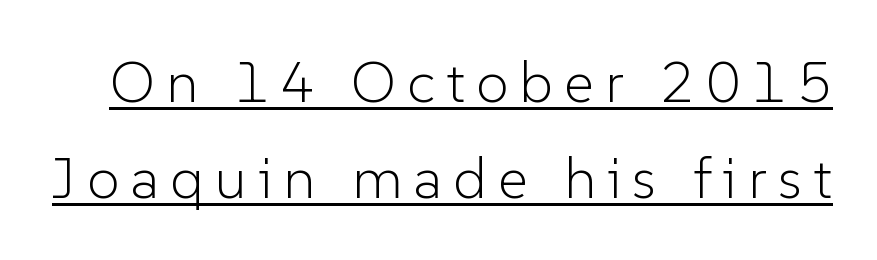
Q: Is the text bold? A: No.
Q: Is the text italic (slanted)? A: No, it is upright.
Q: Is the typeface a serif or a sans-serif typeface? A: Sans-serif.
Q: Is the text underlined? A: Yes.
Q: Is the spacing between lines tight, normal or loose? A: Normal.
Q: Width (condensed, normal, or wide)? A: Normal.
Q: Stroke contrast? A: Low.
Q: x-height? A: Medium.
Q: Monospaced? A: No.
